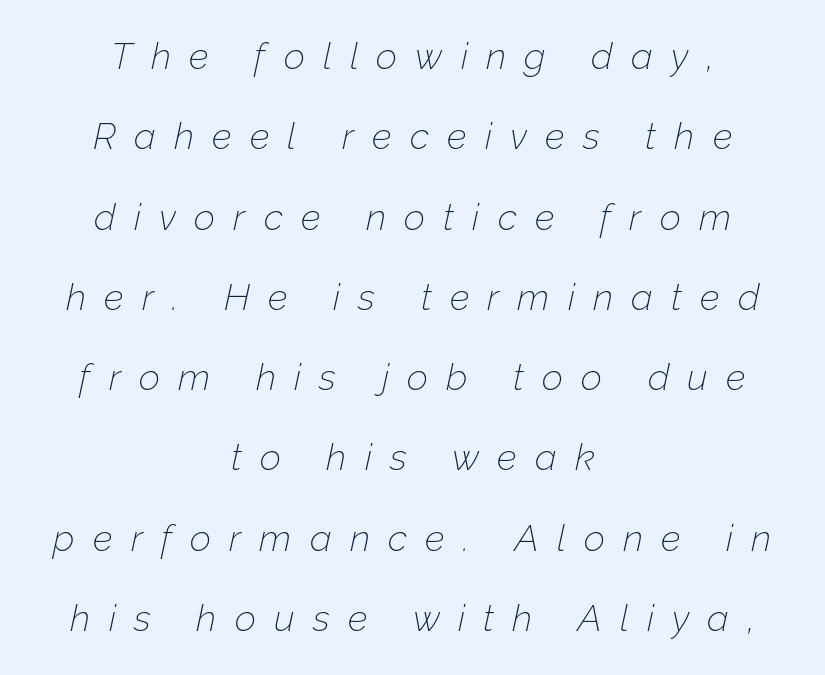
Q: Is the text bold? A: No.
Q: Is the text italic (slanted)? A: Yes, it leans right by about 12 degrees.
Q: Is the text underlined? A: No.
Q: How is the paragraph aligned? A: Centered.
Q: Is the spacing between letters normal or unusually wide? A: Unusually wide.
Q: Is the spacing between lines tight, normal or loose? A: Loose.
Q: Width (condensed, normal, or wide)? A: Normal.
Q: Stroke contrast? A: Low.
Q: x-height? A: Medium.
Q: Monospaced? A: No.
